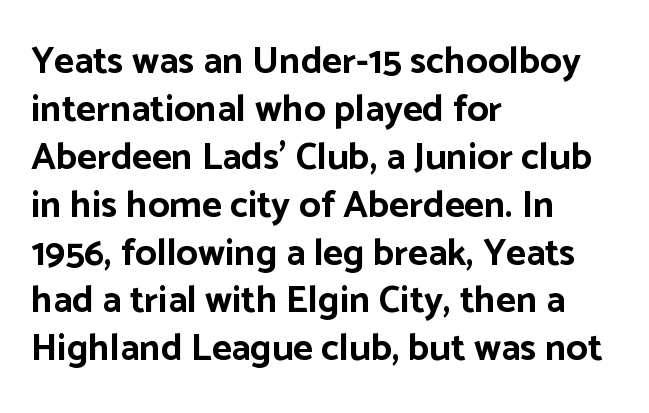
{"serif": "no", "italic": "no", "bold": "yes", "weight": "bold", "width": "normal", "stroke_contrast": "low", "x_height": "medium", "monospaced": "no", "underline": "no", "align": "left", "line_spacing": "normal", "line_spacing_ratio": 1.26, "letter_spacing": "normal", "letter_spacing_em": 0.0, "glyph_px": 38}
